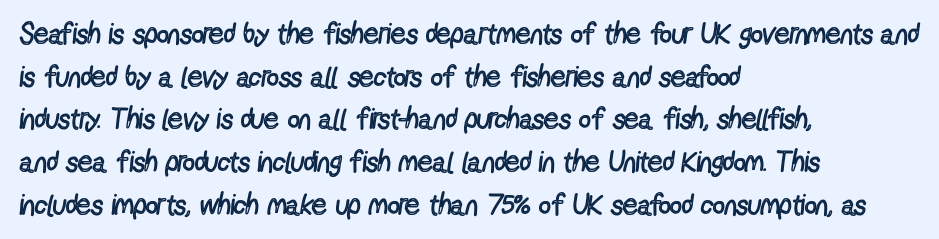
The image shows 29 px regular-weight, condensed sans-serif type; set left-aligned, normal line spacing (1.47x), normal letter spacing, not underlined; a medium x-height.
